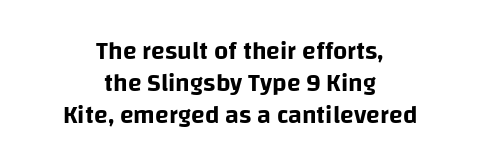
The image shows 25 px text type, upright; set centered, normal line spacing (1.28x), normal letter spacing, not underlined.
